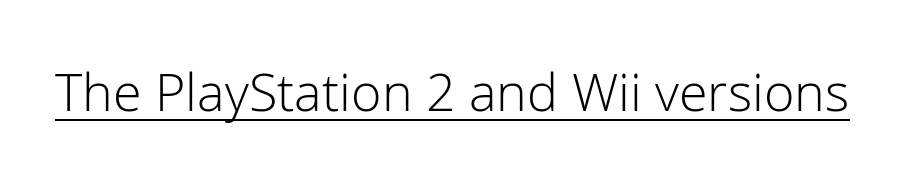
Q: Is the text bold? A: No.
Q: Is the text italic (slanted)? A: No, it is upright.
Q: Is the typeface a serif or a sans-serif typeface? A: Sans-serif.
Q: Is the text underlined? A: Yes.
Q: Is the spacing between letters normal or unusually wide? A: Normal.
Q: Width (condensed, normal, or wide)? A: Normal.
Q: Stroke contrast? A: Low.
Q: x-height? A: Medium.
Q: Monospaced? A: No.
